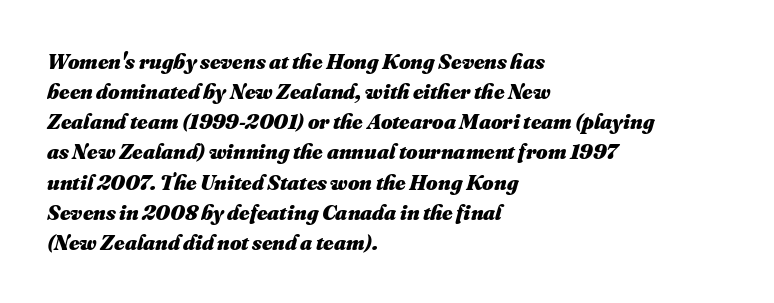
This rendering uses left alignment, leaving the right contour irregular. These words are printed bold, with thick strokes throughout. Honestly, there is no underline to notice here at all. Spacing between characters is what you'd get straight out of the box. Normally led — the rows are evenly, conventionally spaced.
